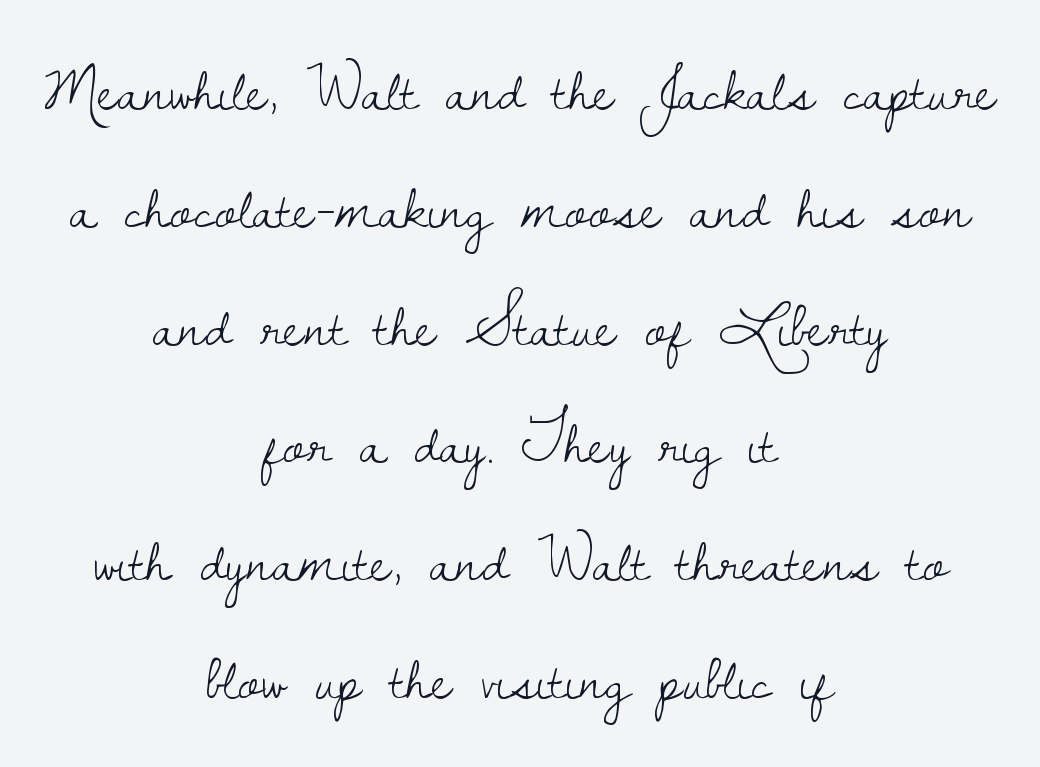
The image shows 64 px light serif type; set centered, line spacing 1.84x, normal letter spacing, not underlined; low stroke contrast and a small x-height.
